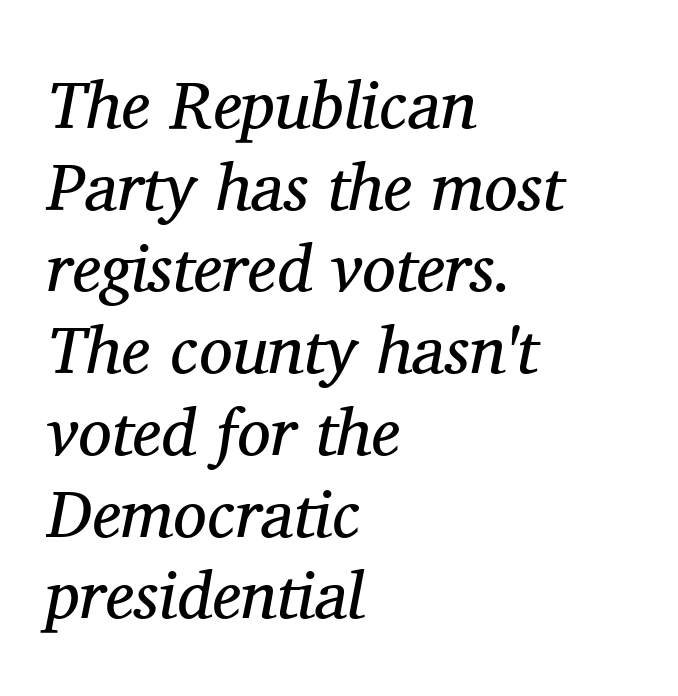
The image shows 67 px regular-weight serif type, italic (leaning right); set left-aligned, line spacing 1.22x, normal letter spacing, not underlined; medium stroke contrast and a medium x-height.
